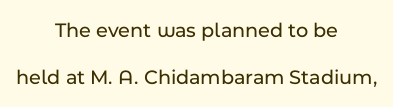
Q: Is the text italic (slanted)? A: No, it is upright.
Q: Is the text underlined? A: No.
Q: How is the paragraph aligned? A: Centered.
Q: Is the spacing between letters normal or unusually wide? A: Normal.
Q: Is the spacing between lines tight, normal or loose? A: Loose.
